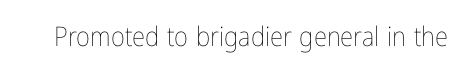
Has an underline been added? It has not. The type is set solid horizontally, with unmodified tracking. The characters are drawn with everyday or finer stroke widths. Every character sits straight up, as roman type does.
